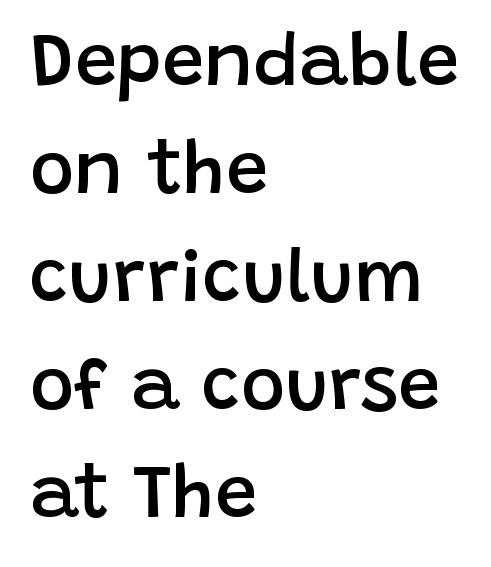
The image shows 75 px semibold sans-serif type, upright; set left-aligned, normal line spacing (1.44x), normal letter spacing, not underlined; low stroke contrast and a large x-height.
